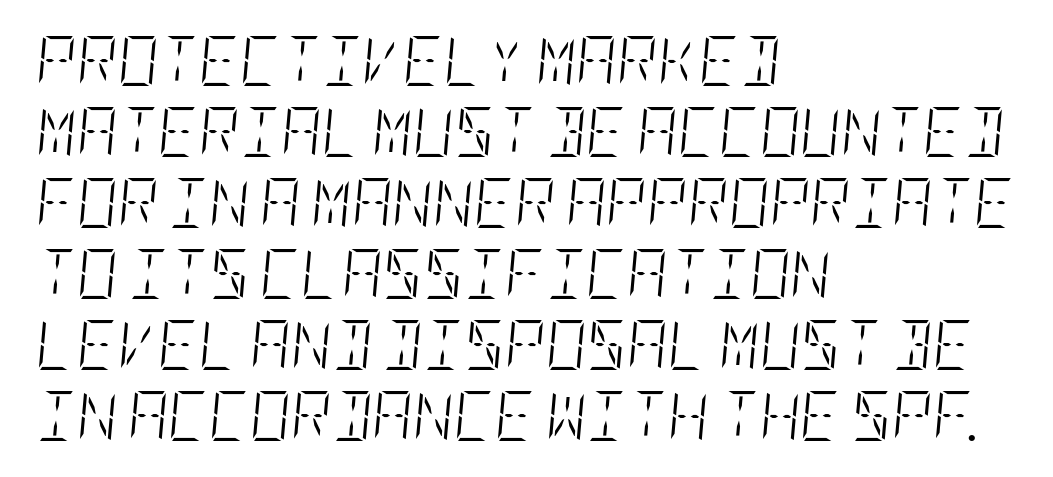
{"italic": "yes", "lean": "right", "slant_degrees": 5, "bold": "no", "weight": "light", "width": "condensed", "stroke_contrast": "low", "x_height": "large", "underline": "no", "align": "left", "line_spacing": "normal", "line_spacing_ratio": 1.42, "letter_spacing": "normal", "letter_spacing_em": 0.0, "glyph_px": 50}
